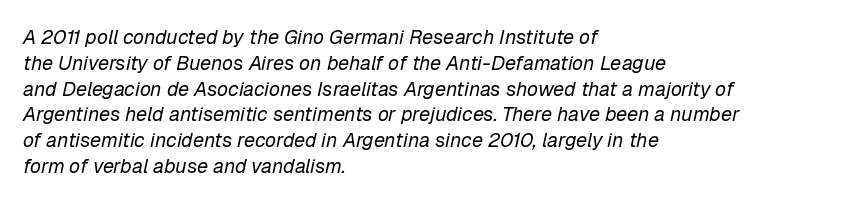
Posture: slanted. Letter spacing: default. Is the stroke heavy? The answer is a plain regular-or-lighter. The rag falls on the right side of this text block. Has an underline been added? It has not.
